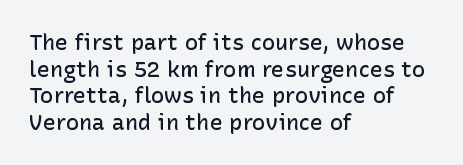
Q: Is the text bold? A: Semi-bold.
Q: Is the text italic (slanted)? A: No, it is upright.
Q: Is the text underlined? A: No.
Q: How is the paragraph aligned? A: Left-aligned.
Q: Is the spacing between letters normal or unusually wide? A: Normal.
